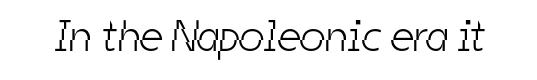
The image shows 44 px light, condensed sans-serif type; set normal letter spacing, not underlined; low stroke contrast and a medium x-height.
